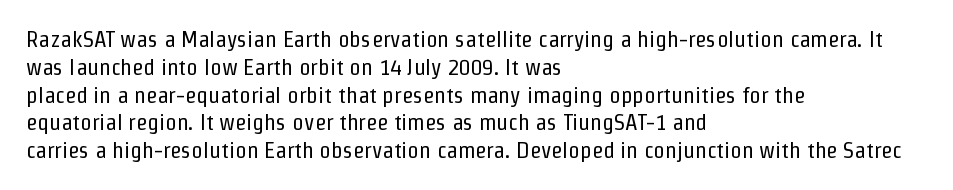
{"italic": "no", "bold": "no", "underline": "no", "align": "left", "line_spacing_ratio": 1.21, "letter_spacing": "normal", "letter_spacing_em": 0.0, "glyph_px": 23}
